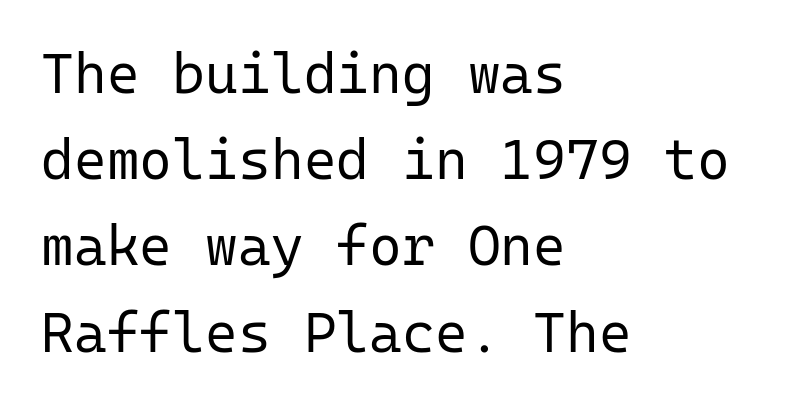
These lines were composed using upright roman letters. Weight: regular or lighter. Each line starts at the same left margin while the right side varies. Vertical spacing — default. Standard letterfit; no display-style spreading of the glyphs.
